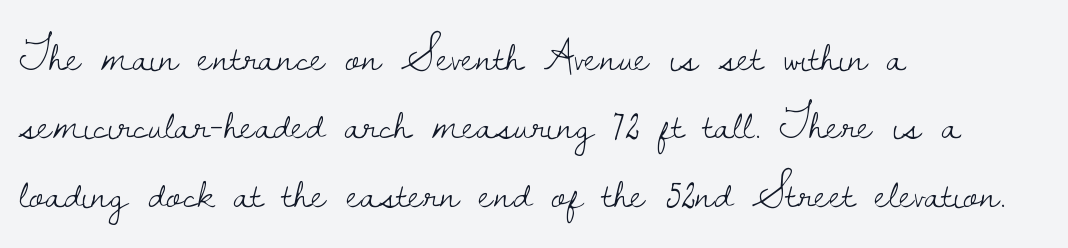
The image shows 45 px light serif type; set left-aligned, normal line spacing (1.52x), normal letter spacing, not underlined; low stroke contrast and a small x-height.
